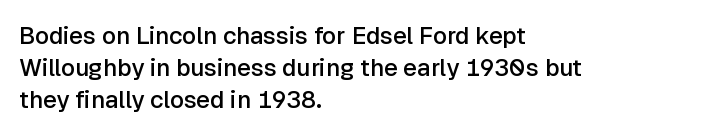
{"italic": "no", "bold": "semi", "underline": "no", "align": "left", "line_spacing": "normal", "line_spacing_ratio": 1.33, "letter_spacing": "normal", "letter_spacing_em": 0.0, "glyph_px": 24}
